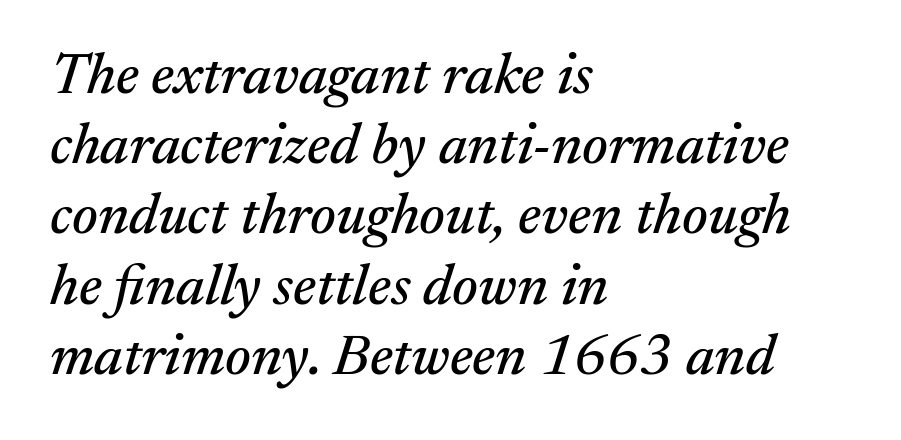
The image shows 58 px serif type, italic (leaning right); set left-aligned, line spacing 1.21x, normal letter spacing, not underlined; medium stroke contrast and a medium x-height.
